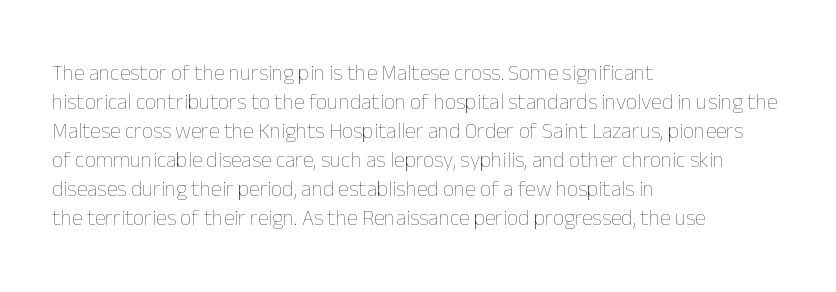
{"italic": "no", "bold": "no", "underline": "no", "align": "left", "line_spacing": "normal", "line_spacing_ratio": 1.32, "letter_spacing": "normal", "letter_spacing_em": 0.0, "glyph_px": 22}
